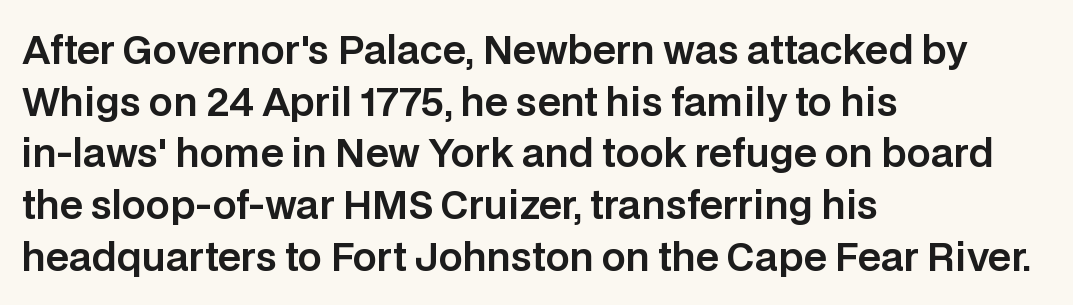
{"serif": "no", "italic": "no", "width": "normal", "stroke_contrast": "low", "x_height": "large", "monospaced": "no", "underline": "no", "align": "left", "line_spacing": "normal", "line_spacing_ratio": 1.36, "letter_spacing": "normal", "letter_spacing_em": 0.0, "glyph_px": 38}
